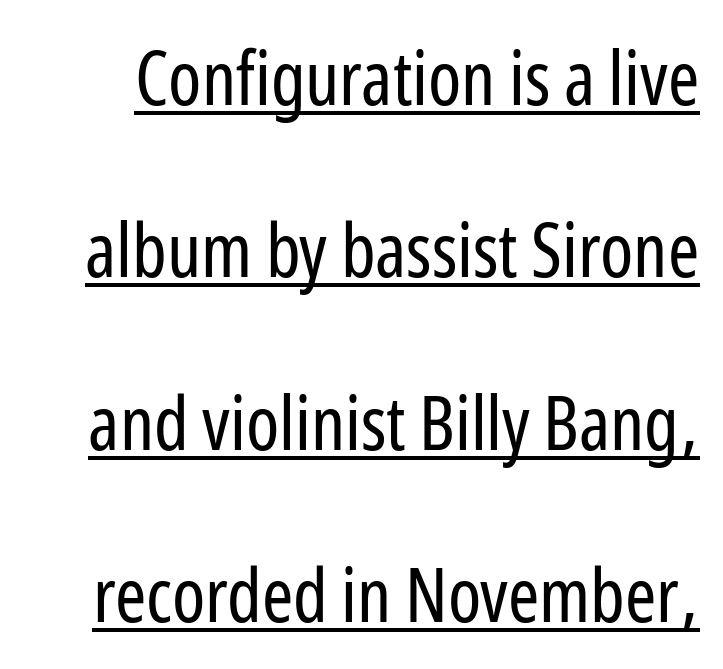
The image shows 75 px regular-weight, condensed sans-serif type, upright; set loose line spacing (2.3x), normal letter spacing, underlined; low stroke contrast and a medium x-height.
